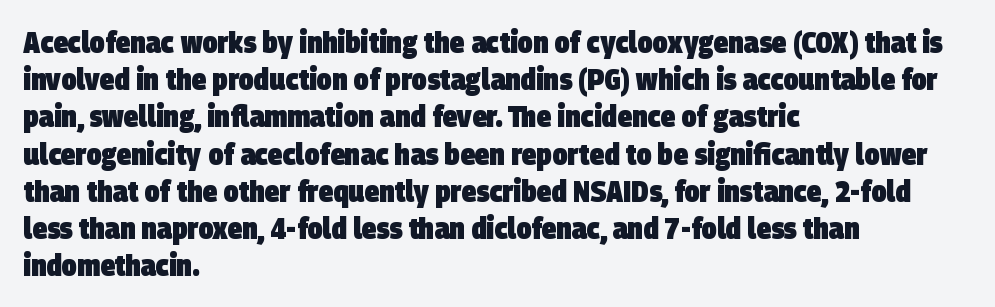
You could call the tracking neutral — neither tight nor loose. This sample has the flowing, uneven cadence of proportional lettering. The characters display no serif detailing; their extremities are plain. The paragraph shown leans on its left margin. The baseline area is clear. The passage shown is emphatically bold.
